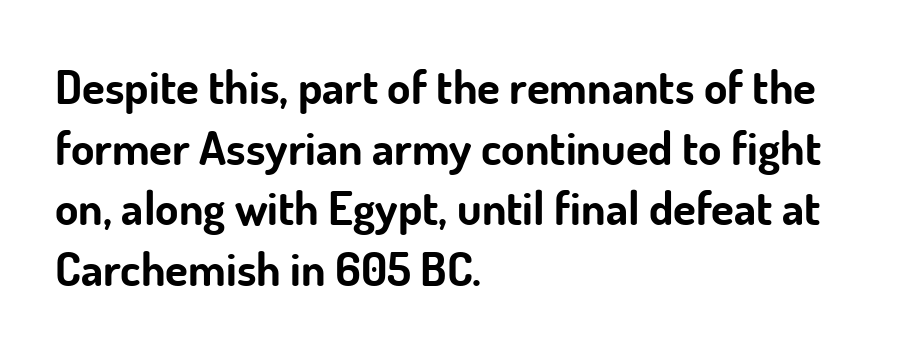
Grotesque or geometric, the face here clearly has no serifs. Only glyphs here, with clear space below each row. I'd describe the lettering as bold — thick and assertive. A typesetter would call this proportional, since set widths differ per character.
